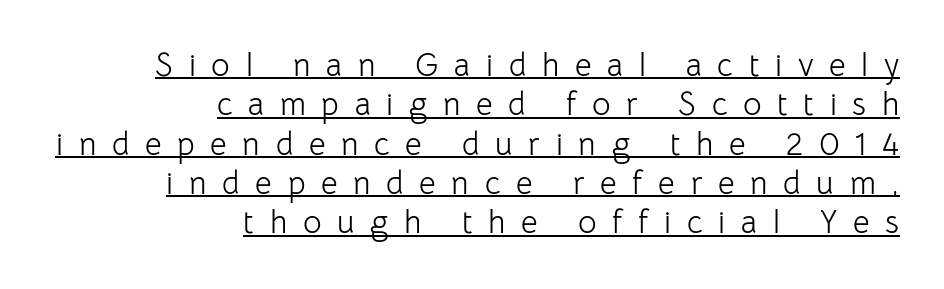
{"serif": "no", "italic": "no", "bold": "no", "weight": "light", "width": "normal", "stroke_contrast": "low", "x_height": "medium", "monospaced": "no", "underline": "yes", "align": "right", "line_spacing_ratio": 1.23, "letter_spacing": "wide", "letter_spacing_em": 0.49, "glyph_px": 32}
